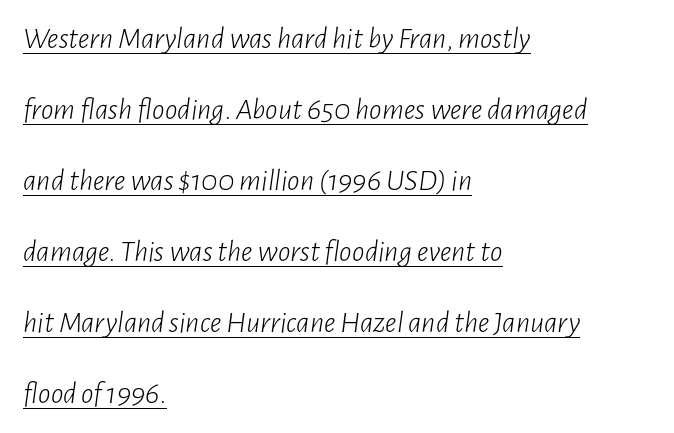
Q: Is the text bold? A: No.
Q: Is the text italic (slanted)? A: Yes, it leans right by about 7 degrees.
Q: Is the text underlined? A: Yes.
Q: How is the paragraph aligned? A: Left-aligned.
Q: Is the spacing between letters normal or unusually wide? A: Normal.
Q: Is the spacing between lines tight, normal or loose? A: Loose.
Q: Width (condensed, normal, or wide)? A: Condensed.
Q: Stroke contrast? A: Low.
Q: x-height? A: Medium.
Q: Monospaced? A: No.
